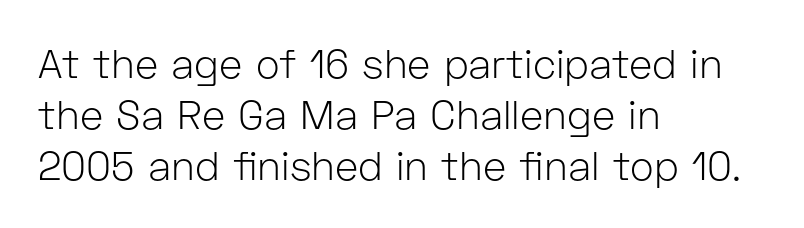
{"serif": "no", "italic": "no", "bold": "no", "weight": "light", "width": "normal", "stroke_contrast": "low", "x_height": "medium", "monospaced": "no", "underline": "no", "align": "left", "line_spacing": "normal", "line_spacing_ratio": 1.28, "letter_spacing": "normal", "letter_spacing_em": 0.0, "glyph_px": 40}
